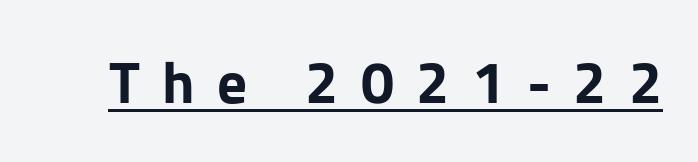
The image shows 59 px bold sans-serif type, upright; set unusually wide letter spacing (+0.38 em), underlined; low stroke contrast and a medium x-height.
